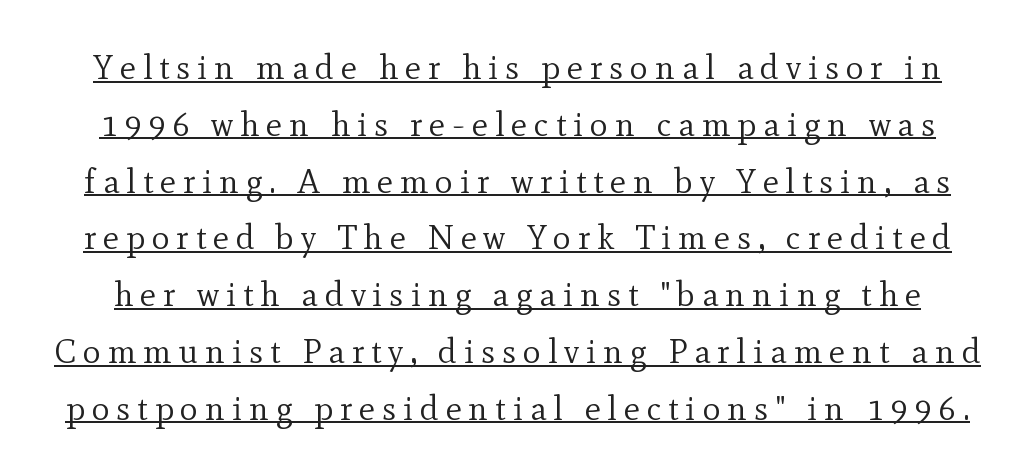
The image shows 34 px regular-weight serif type, upright; set normal line spacing (1.67x), unusually wide letter spacing (+0.2 em), underlined; a small x-height.
